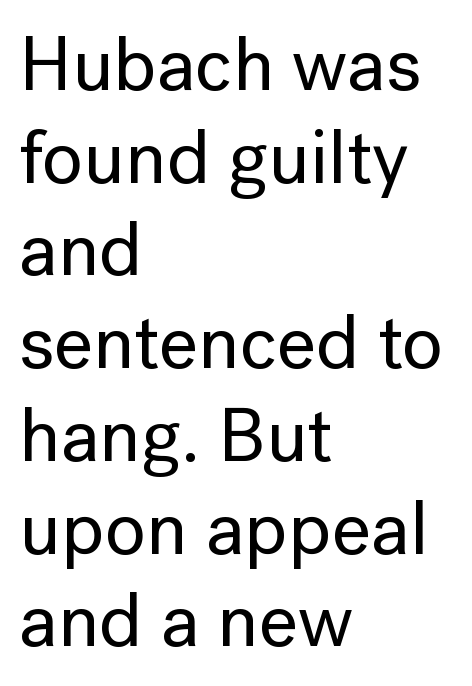
The image shows 76 px sans-serif type, upright; set left-aligned, line spacing 1.22x, normal letter spacing, not underlined; low stroke contrast and a medium x-height.
